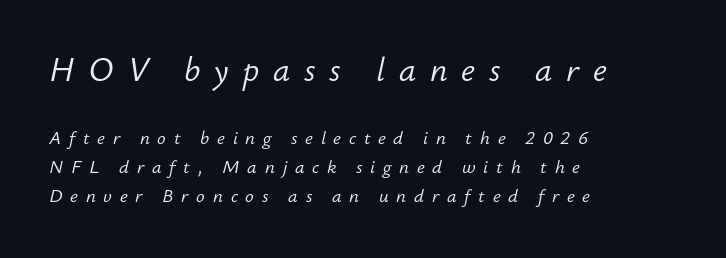
{"italic": "yes", "lean": "right", "slant_degrees": 12, "bold": "no", "weight": "light", "width": "normal", "stroke_contrast": "low", "x_height": "small", "monospaced": "no", "underline": "no", "align": "left", "line_spacing": "normal", "line_spacing_ratio": 1.61, "letter_spacing": "wide", "letter_spacing_em": 0.43, "larger_block": "first", "size_ratio": 1.78, "glyph_px": 32}
